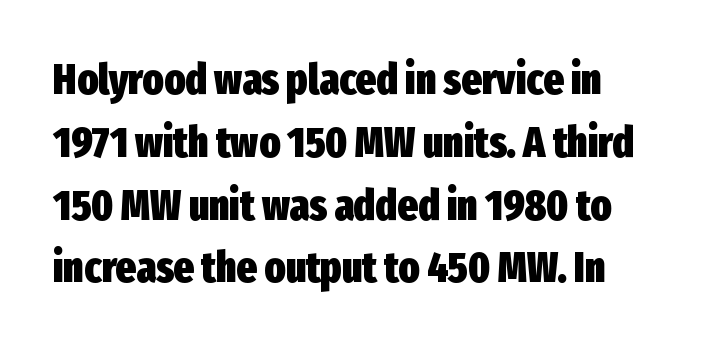
The image shows 43 px heavy, condensed sans-serif type, upright; set normal line spacing (1.46x), normal letter spacing, not underlined; low stroke contrast and a medium x-height.
